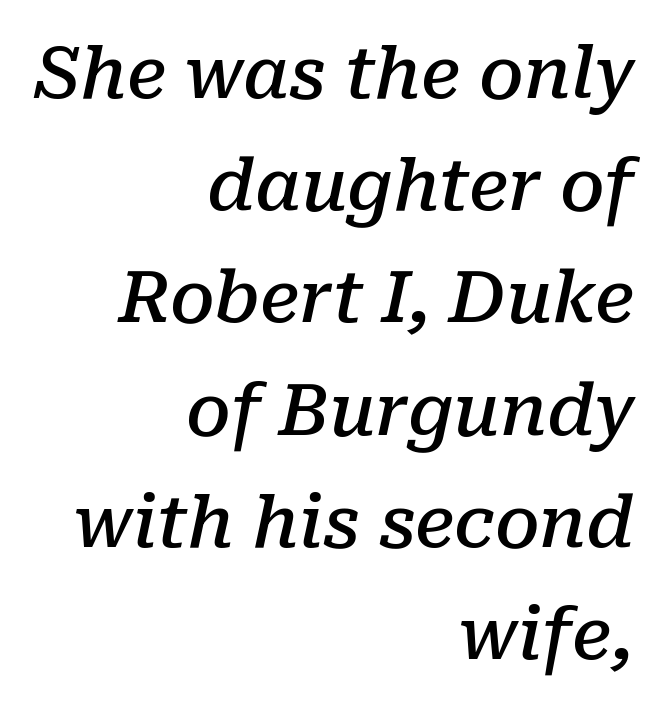
Q: Is the text bold? A: Semi-bold.
Q: Is the text italic (slanted)? A: Yes, it leans right by about 10 degrees.
Q: Is the typeface a serif or a sans-serif typeface? A: Serif.
Q: Is the text underlined? A: No.
Q: How is the paragraph aligned? A: Right-aligned.
Q: Is the spacing between letters normal or unusually wide? A: Normal.
Q: Is the spacing between lines tight, normal or loose? A: Normal.
Q: Width (condensed, normal, or wide)? A: Normal.
Q: Stroke contrast? A: Low.
Q: x-height? A: Medium.
Q: Monospaced? A: No.
